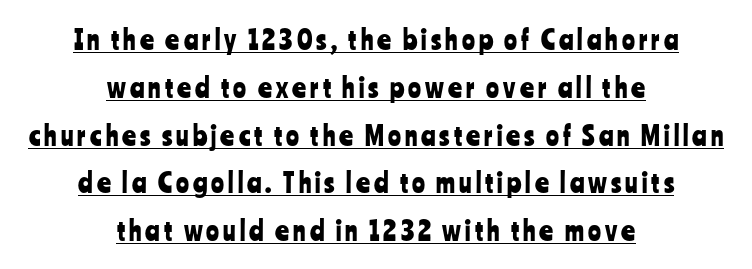
Q: Is the text italic (slanted)? A: No, it is upright.
Q: Is the text underlined? A: Yes.
Q: How is the paragraph aligned? A: Centered.
